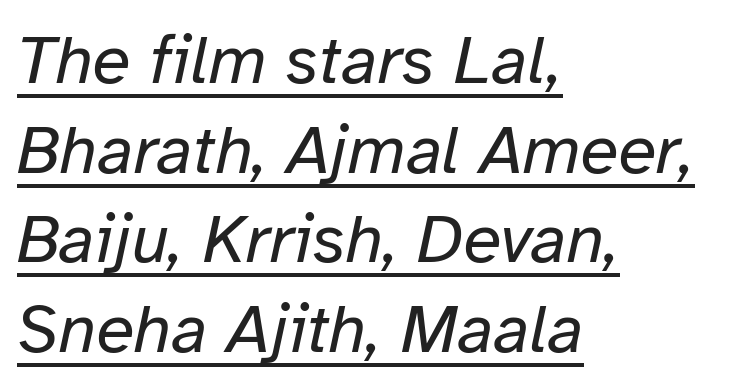
Q: Is the text bold? A: No.
Q: Is the text italic (slanted)? A: Yes, it leans right by about 12 degrees.
Q: Is the text underlined? A: Yes.
Q: How is the paragraph aligned? A: Left-aligned.
Q: Is the spacing between letters normal or unusually wide? A: Normal.
Q: Is the spacing between lines tight, normal or loose? A: Normal.
Q: Width (condensed, normal, or wide)? A: Normal.
Q: Stroke contrast? A: Low.
Q: x-height? A: Medium.
Q: Monospaced? A: No.
